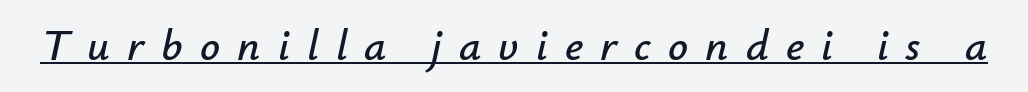
Would a proofreader flag this as italicized? Yes. Spacing between characters has been opened up far beyond the box default. Underlined type. Do the characters align in a grid? No, the font is proportional.
